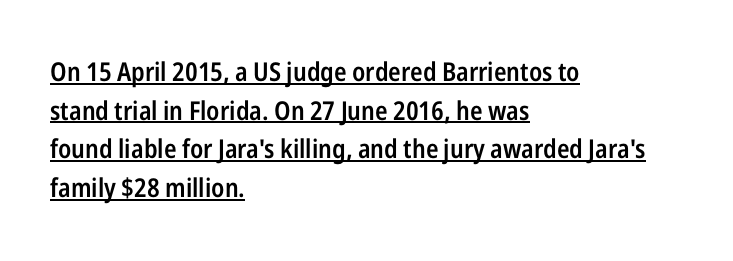
The typography opts for an upright posture over an oblique one. What's the leading like? Ordinary, nothing unusual. Spacing between characters is what you'd get straight out of the box. The passage shown is semibold, sitting just below true bold.
